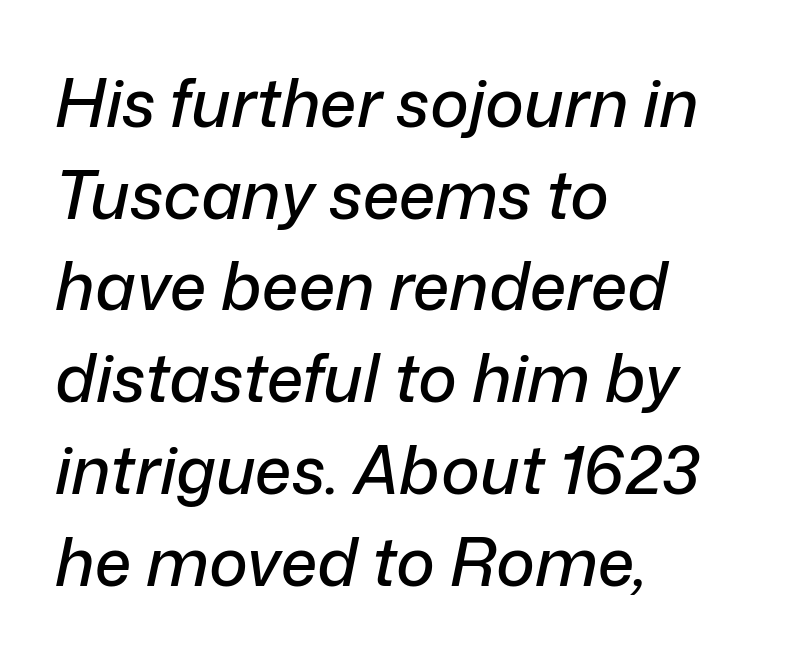
{"italic": "yes", "lean": "right", "slant_degrees": 12, "width": "normal", "stroke_contrast": "low", "x_height": "medium", "monospaced": "no", "underline": "no", "align": "left", "line_spacing": "normal", "line_spacing_ratio": 1.39, "letter_spacing": "normal", "letter_spacing_em": 0.0, "glyph_px": 66}
